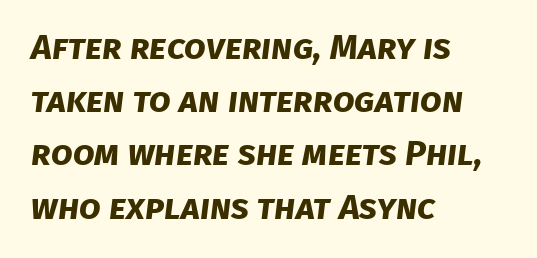
The image shows 35 px bold sans-serif type; set left-aligned, normal line spacing (1.52x), normal letter spacing, not underlined; low stroke contrast and a large x-height.
